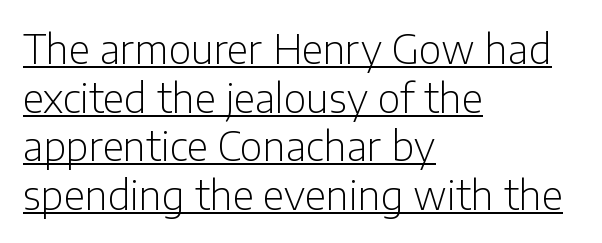
{"serif": "no", "italic": "no", "bold": "no", "weight": "light", "width": "normal", "stroke_contrast": "low", "x_height": "medium", "monospaced": "no", "underline": "yes", "align": "left", "line_spacing": "normal", "line_spacing_ratio": 1.25, "letter_spacing": "normal", "letter_spacing_em": 0.0, "glyph_px": 39}
